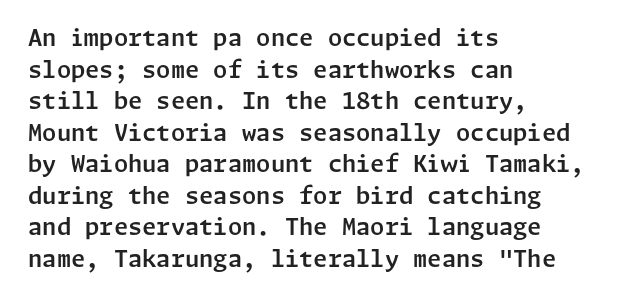
The letterforms sit shoulder to shoulder at normal distance. The paragraph has a hard left edge and a soft right edge. A clean baseline with only descenders dipping below it. No italicization has been applied; the sample stays upright.
